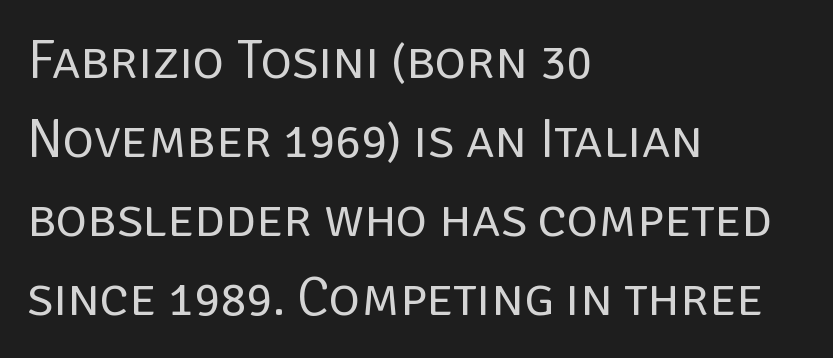
The image shows 54 px regular-weight sans-serif type, upright; set left-aligned, normal line spacing (1.46x), normal letter spacing, not underlined; low stroke contrast and a large x-height.
